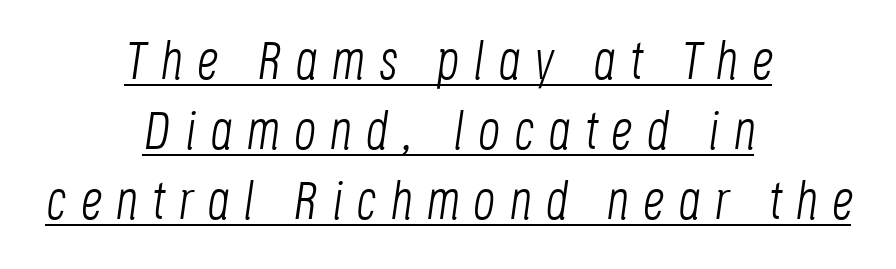
Tracking value appears strongly positive — letters spread wide. The rendering uses a moderate line-height, typical for paragraphs. Note the varied advance widths — an 'i' is clearly narrower than an 'm'. Yep, that's italic — everything's leaning. A light-to-regular cut is what we see here. Emphasis is given by a line drawn under the lettering.
